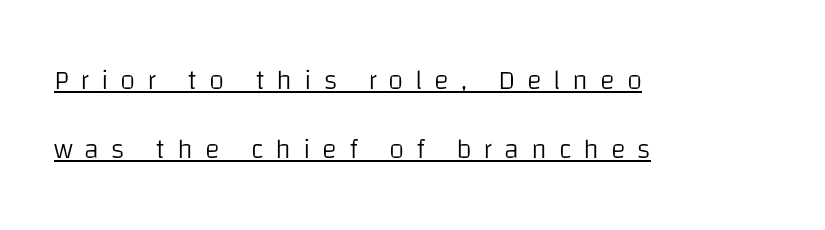
The image shows 28 px light sans-serif type, upright; set left-aligned, loose line spacing (2.46x), unusually wide letter spacing (+0.42 em), underlined; low stroke contrast and a large x-height.
